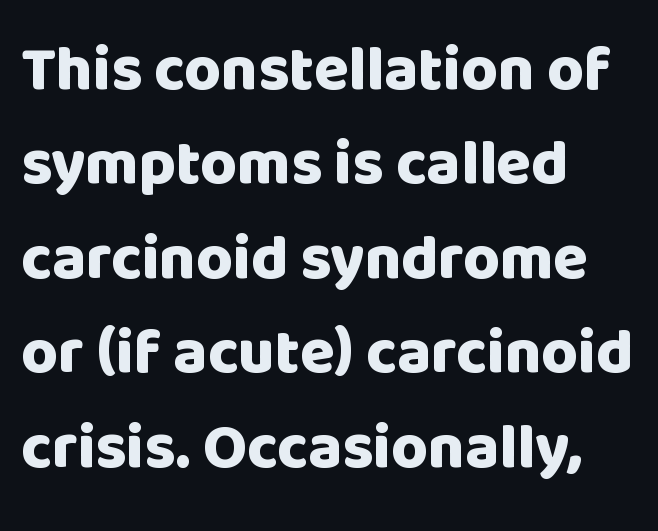
Q: Is the text bold? A: Yes.
Q: Is the text italic (slanted)? A: No, it is upright.
Q: Is the typeface a serif or a sans-serif typeface? A: Sans-serif.
Q: Is the text underlined? A: No.
Q: How is the paragraph aligned? A: Left-aligned.
Q: Is the spacing between letters normal or unusually wide? A: Normal.
Q: Is the spacing between lines tight, normal or loose? A: Normal.
Q: Width (condensed, normal, or wide)? A: Normal.
Q: Stroke contrast? A: Low.
Q: x-height? A: Large.
Q: Monospaced? A: No.
